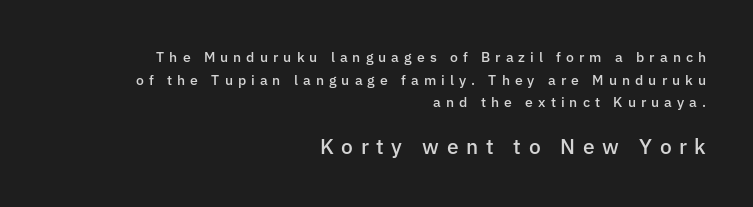
The image shows 21 px text type, upright; set right-aligned, normal line spacing (1.62x), unusually wide letter spacing (+0.36 em), not underlined; the second (bottom) block is 1.5x larger.
